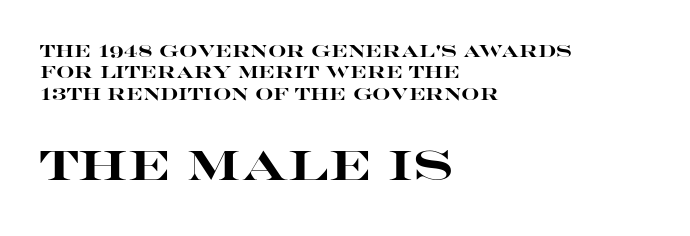
Quick note: underline off. The lines in this sample share a left origin and differ only in where they stop. Students, note that the glyphs here touch the page at normal intervals. Every character sits straight up, as roman type does. The rendering uses a moderate line-height, typical for paragraphs. Chunky letters — that's bold for sure.
